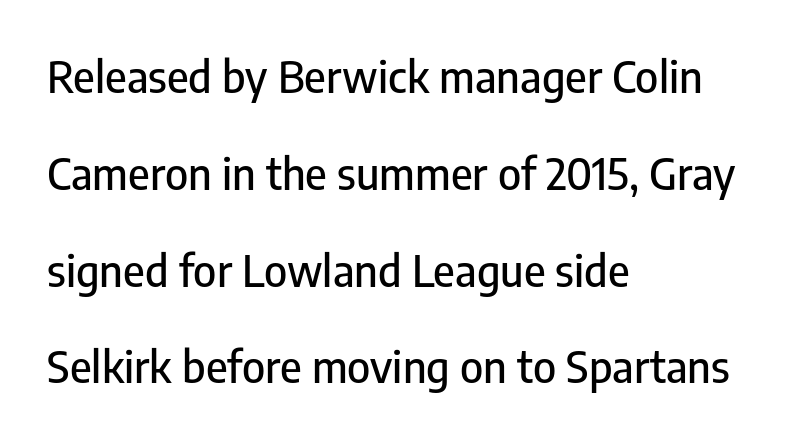
Q: Is the text italic (slanted)? A: No, it is upright.
Q: Is the typeface a serif or a sans-serif typeface? A: Sans-serif.
Q: Is the text underlined? A: No.
Q: How is the paragraph aligned? A: Left-aligned.
Q: Is the spacing between letters normal or unusually wide? A: Normal.
Q: Is the spacing between lines tight, normal or loose? A: Loose.
Q: Width (condensed, normal, or wide)? A: Condensed.
Q: Stroke contrast? A: Low.
Q: x-height? A: Medium.
Q: Monospaced? A: No.
